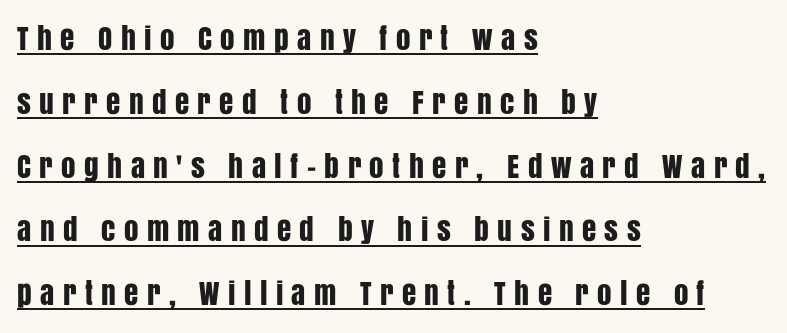
The designer dialed line spacing up above the default. These lines were composed using upright roman letters. Notice how the passage keeps a crisp vertical edge on the left only. Looks like regular typesetting: each glyph gets only the width it needs. Serif or sans? Sans — the stroke terminals are bare. The rendered words wear a rule along their underside.
